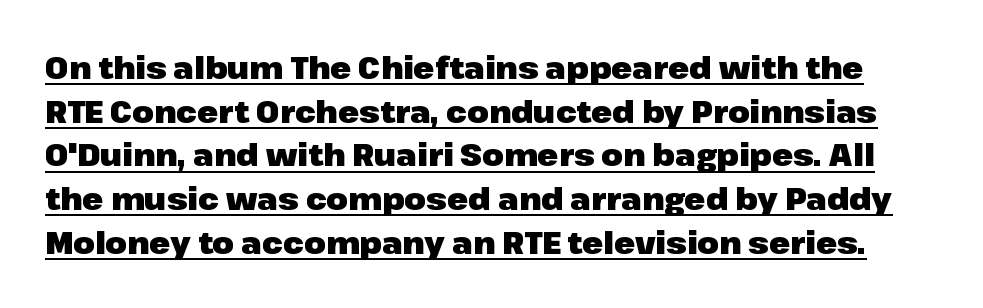
The image shows 31 px heavy sans-serif type, upright; set normal line spacing (1.41x), normal letter spacing, underlined; low stroke contrast and a medium x-height.
